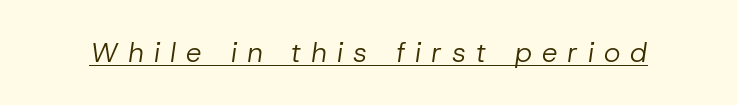
The image shows 28 px regular-weight type, italic (leaning right); set unusually wide letter spacing (+0.36 em), underlined; low stroke contrast and a medium x-height.
